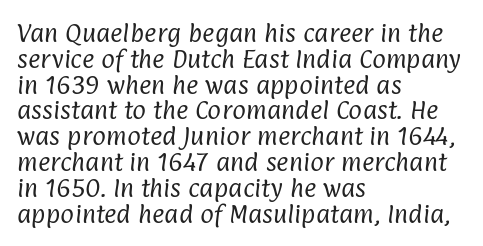
The image shows 21 px text type; set left-aligned, line spacing 1.23x, normal letter spacing, not underlined.
